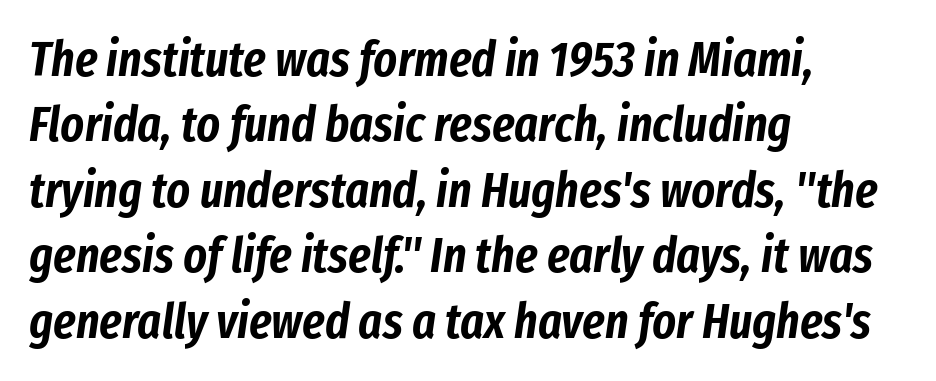
Q: Is the text italic (slanted)? A: Yes, it leans right by about 8 degrees.
Q: Is the text underlined? A: No.
Q: How is the paragraph aligned? A: Left-aligned.
Q: Is the spacing between letters normal or unusually wide? A: Normal.
Q: Is the spacing between lines tight, normal or loose? A: Normal.
Q: Width (condensed, normal, or wide)? A: Condensed.
Q: Stroke contrast? A: Low.
Q: x-height? A: Medium.
Q: Monospaced? A: No.
